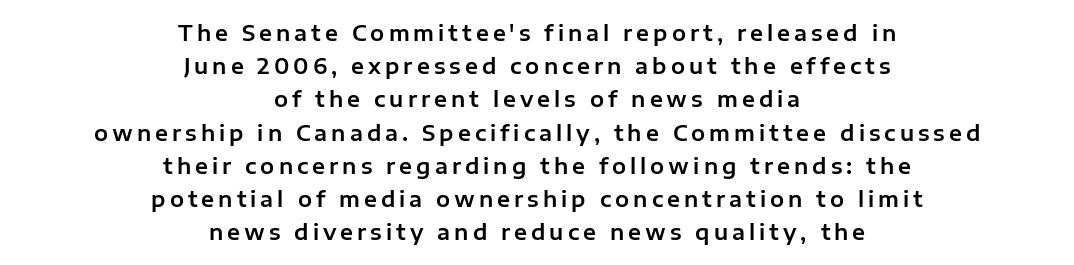
The paragraph shown floats in the horizontal middle. The passage shown stacks its lines at a standard gap. Italic? Not at all — the glyphs are vertical. The passage shown is not underscored anywhere.
